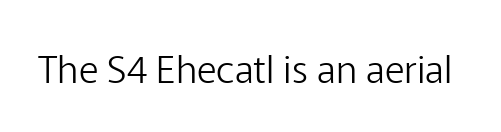
The image shows 38 px light sans-serif type, upright; set normal letter spacing, not underlined; low stroke contrast and a medium x-height.
